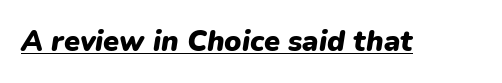
{"italic": "yes", "lean": "right", "slant_degrees": 9, "bold": "yes", "weight": "heavy", "width": "normal", "stroke_contrast": "low", "x_height": "medium", "monospaced": "no", "underline": "yes", "letter_spacing": "normal", "letter_spacing_em": 0.0, "glyph_px": 29}
